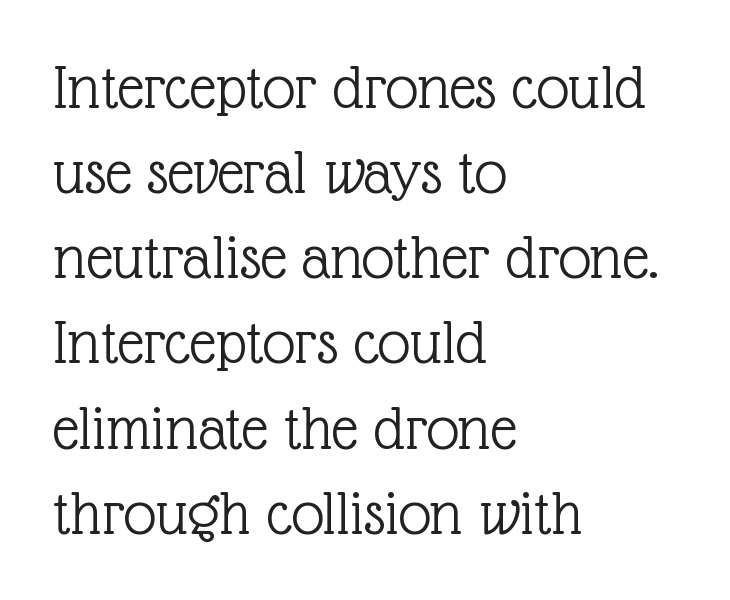
Q: Is the text bold? A: No.
Q: Is the text italic (slanted)? A: No, it is upright.
Q: Is the typeface a serif or a sans-serif typeface? A: Serif.
Q: Is the text underlined? A: No.
Q: How is the paragraph aligned? A: Left-aligned.
Q: Is the spacing between letters normal or unusually wide? A: Normal.
Q: Is the spacing between lines tight, normal or loose? A: Normal.
Q: Width (condensed, normal, or wide)? A: Normal.
Q: x-height? A: Medium.
Q: Monospaced? A: No.
